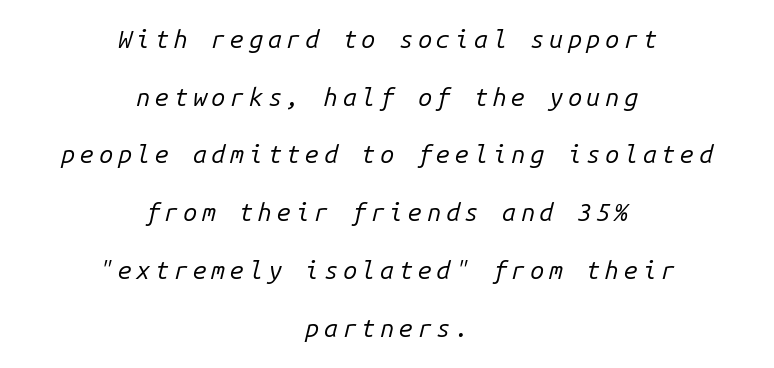
Check the space under the baseline: it is left empty. Successive baselines arrive slowly, with a big drop between each. No letter is thick-stroked: the sample isn't bold. The letters are slanted; this is an italic face.
